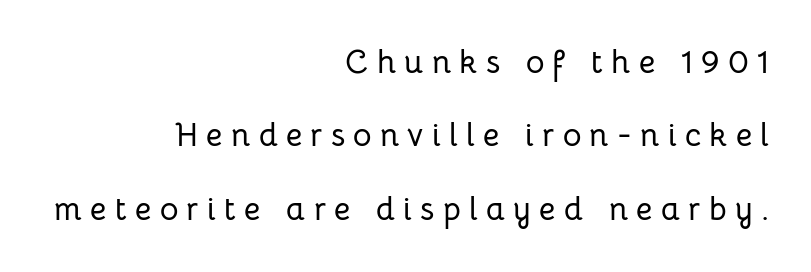
The image shows 32 px sans-serif type, upright; set right-aligned, loose line spacing (2.29x), unusually wide letter spacing (+0.26 em), not underlined; low stroke contrast and a medium x-height.
